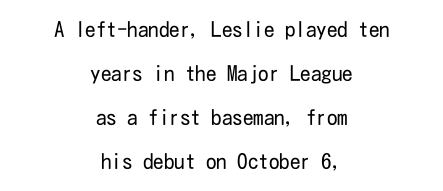
{"italic": "no", "bold": "no", "underline": "no", "align": "center", "line_spacing": "loose", "line_spacing_ratio": 2.1, "letter_spacing": "normal", "letter_spacing_em": 0.0, "glyph_px": 21}
